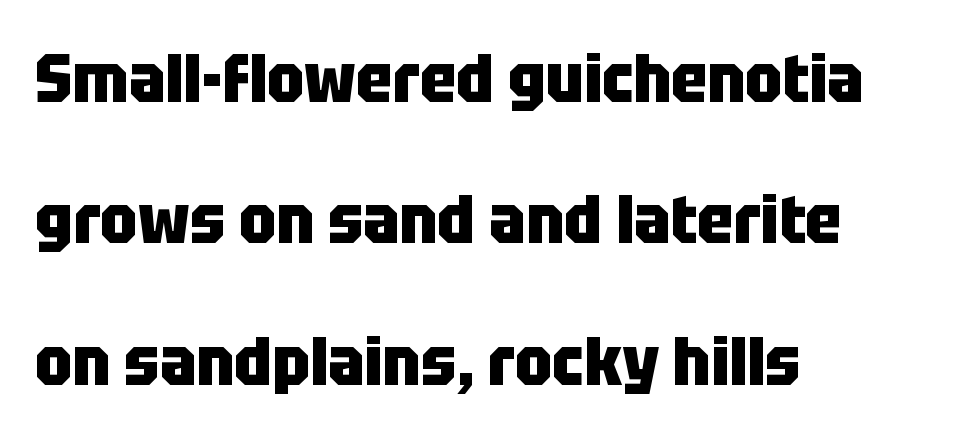
The passage shown is typed in a proportional face where columns would drift. Weight: bold. Quick note: not italic, upright. The gap between lines stays unmarked. Unlike a traditional serif, this face leaves its strokes unadorned. Line spacing here is loose.
